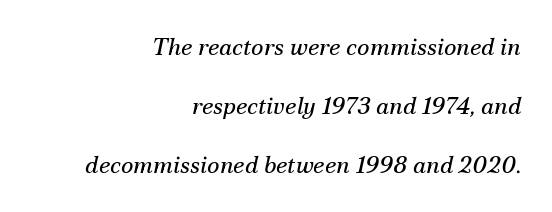
Bare-footed words on every line. Stroke thickness stays within the range of a standard reading face or lighter. These lines stand farther apart than default settings would place them. Tall strokes in this sample are angled rather than plumb. Characters follow at the spacing the type designer built in. Line ends are locked; line starts wander.
